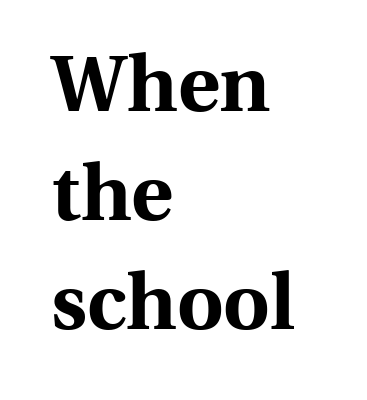
{"serif": "yes", "italic": "no", "bold": "yes", "weight": "bold", "width": "normal", "x_height": "medium", "monospaced": "no", "underline": "no", "align": "left", "line_spacing": "normal", "line_spacing_ratio": 1.36, "letter_spacing": "normal", "letter_spacing_em": 0.0, "glyph_px": 80}
